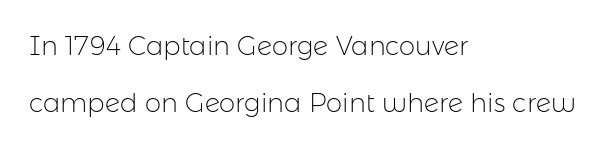
Q: Is the text bold? A: No.
Q: Is the text italic (slanted)? A: No, it is upright.
Q: Is the text underlined? A: No.
Q: How is the paragraph aligned? A: Left-aligned.
Q: Is the spacing between letters normal or unusually wide? A: Normal.
Q: Is the spacing between lines tight, normal or loose? A: Loose.
